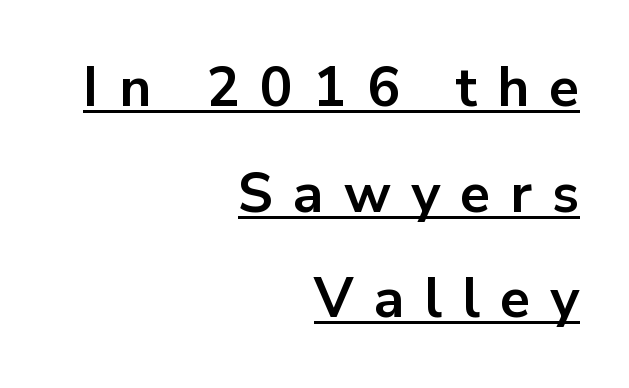
The face used here is proportionally spaced, like ordinary book or web type. Substantial extra tracking has been applied to these lines. These lines stack with their right ends in a neat column. Look at the stroke-to-counter ratio: heavy, a bold. A great deal of white space separates one row of letters from the next.
